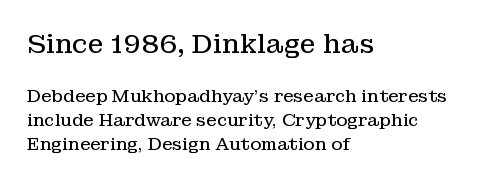
The image shows 26 px text type, upright; set left-aligned, normal line spacing (1.42x), normal letter spacing, not underlined; the first (top) block is 1.53x larger.
